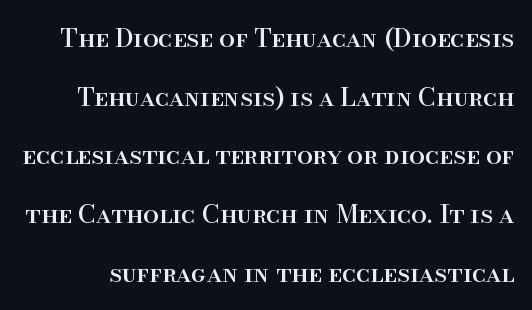
Vertically, the passage feels expansive, rows floating well apart. A bare baseline throughout the passage. You could call the tracking neutral — neither tight nor loose. Quick note: not italic, upright.
